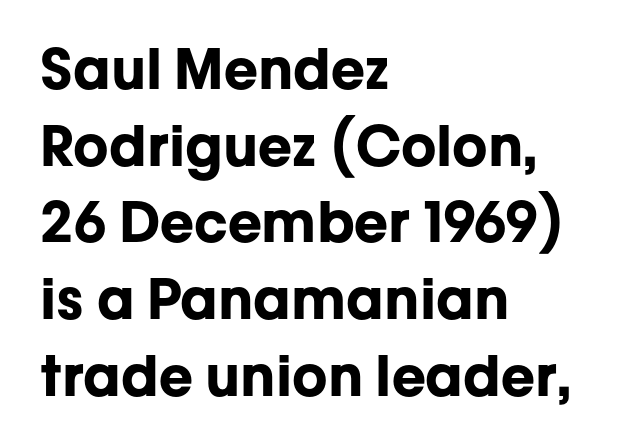
Compared with typical paragraphs, the rows here are spaced about the same. This sample uses an upright cut, with every glyph sitting square on the baseline. This rendering features lettering with no underline. Character widths vary here, with narrow letters taking less room than wide ones. To sum up the face: it is a sans, with no serifs. Look at the stroke-to-counter ratio: heavy, a bold.
